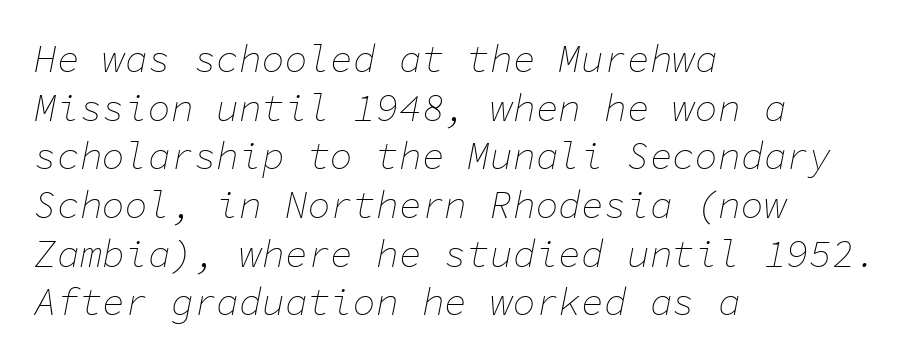
Q: Is the text bold? A: No.
Q: Is the text italic (slanted)? A: Yes, it leans right by about 11 degrees.
Q: Is the text underlined? A: No.
Q: How is the paragraph aligned? A: Left-aligned.
Q: Is the spacing between letters normal or unusually wide? A: Normal.
Q: Is the spacing between lines tight, normal or loose? A: Normal.
Q: Width (condensed, normal, or wide)? A: Normal.
Q: Stroke contrast? A: Low.
Q: x-height? A: Medium.
Q: Monospaced? A: Yes.
